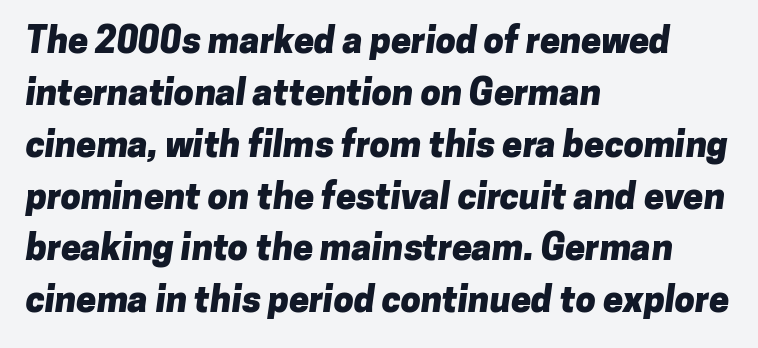
Default kerning and tracking; the words read as compact shapes. Typographic density is high because the face is bold. Line spacing here is normal. Examine the stroke ends and you'll find no serifs.
